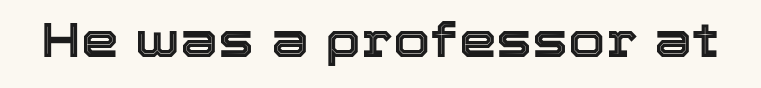
The image shows 48 px text type, upright; set normal letter spacing, not underlined; a medium x-height.
